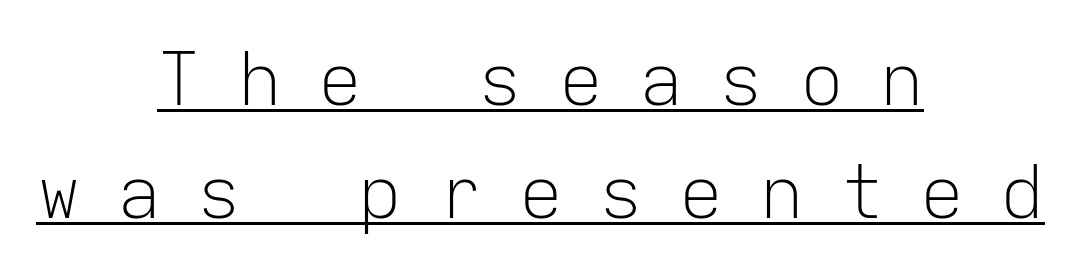
Q: Is the text bold? A: No.
Q: Is the text italic (slanted)? A: No, it is upright.
Q: Is the typeface a serif or a sans-serif typeface? A: Sans-serif.
Q: Is the text underlined? A: Yes.
Q: How is the paragraph aligned? A: Centered.
Q: Is the spacing between letters normal or unusually wide? A: Unusually wide.
Q: Is the spacing between lines tight, normal or loose? A: Normal.
Q: Width (condensed, normal, or wide)? A: Normal.
Q: Stroke contrast? A: Low.
Q: x-height? A: Medium.
Q: Monospaced? A: Yes.
